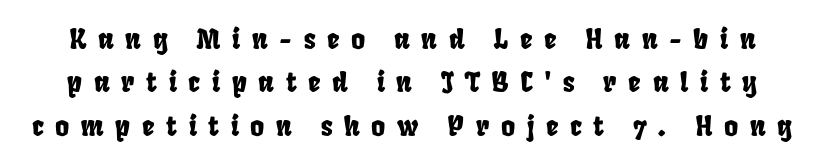
{"underline": "no", "line_spacing": "normal", "line_spacing_ratio": 1.61, "letter_spacing": "wide", "letter_spacing_em": 0.43, "glyph_px": 27}
